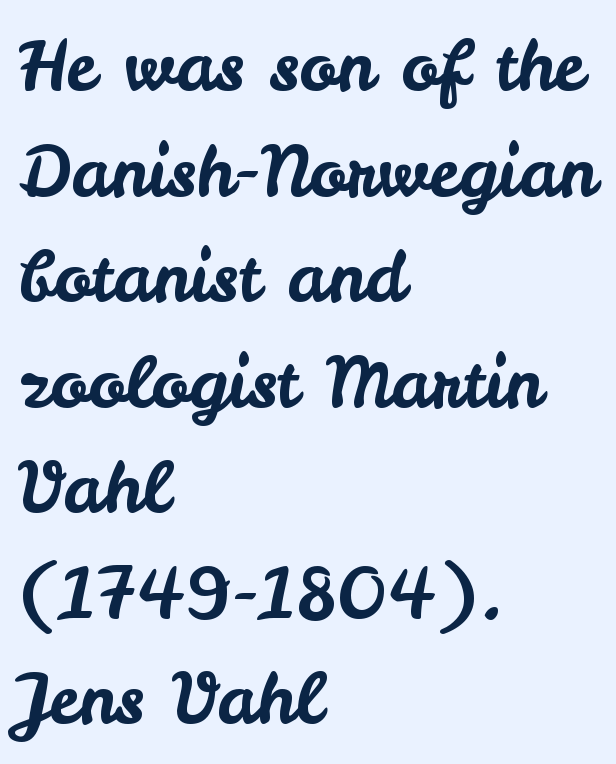
Check the space under the baseline: it is left empty. Observe the absence of serifs on each vertical stroke in this sample. Short and long lines alike share a common starting point at left. This sample has the flowing, uneven cadence of proportional lettering.
